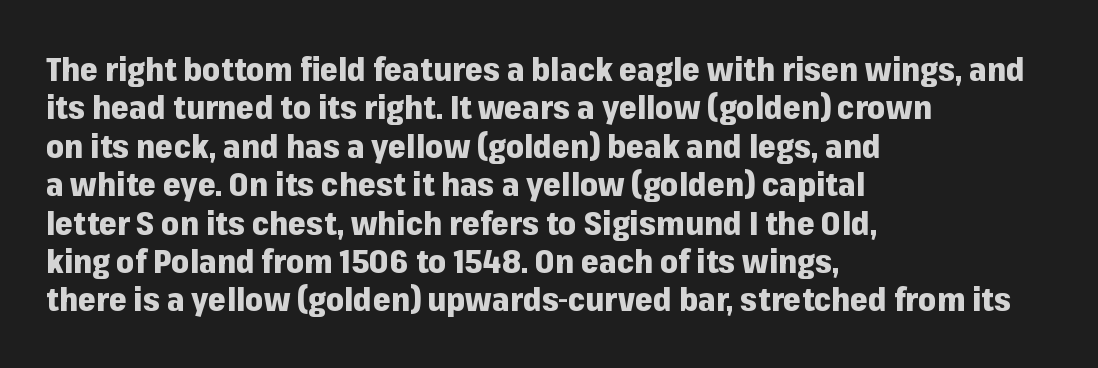
The image shows 32 px heavy sans-serif type, upright; set left-aligned, line spacing 1.2x, normal letter spacing, not underlined; low stroke contrast and a medium x-height.
